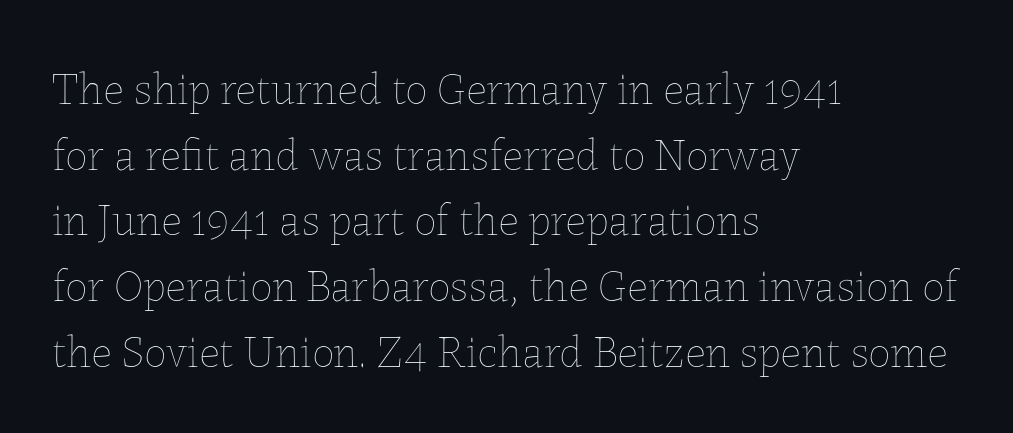
The rows are spaced the way most documents space them. The face used here is rendered with its standard letterfit. Weight class: somewhere from thin through regular. Underlining? Definitely not there. You could not count columns in this text — the font is proportionally spaced.
